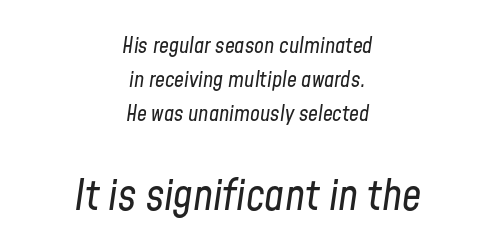
Visually the block forms a symmetrical silhouette, jagged on both flanks. The whole block is typeset with a tilt. How would I describe the line gaps? Plain and ordinary. Top chunk: small. Bottom chunk: large.
